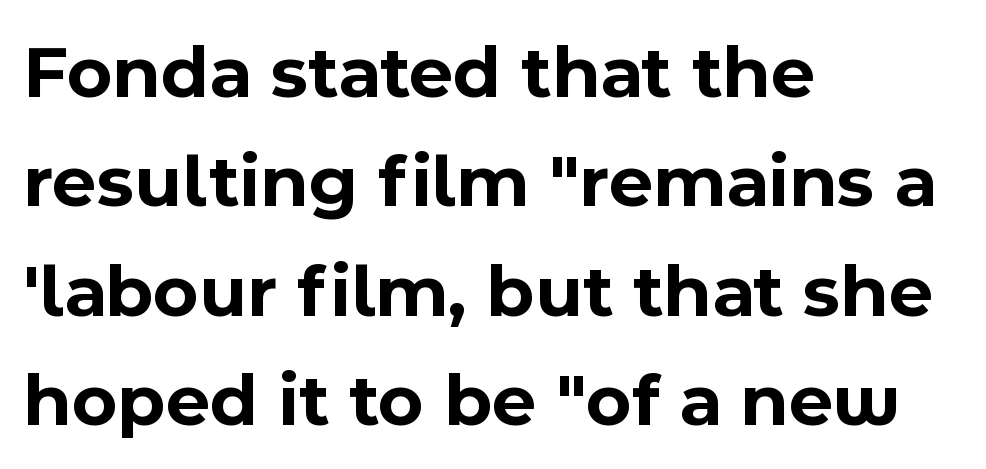
Nobody drew a line under any word here. Heavy-handed strokes throughout: this text is bold. Horizontal bands of white between lines are of average thickness. The font's upright variant was chosen for this text. Characters follow at the spacing the type designer built in.
